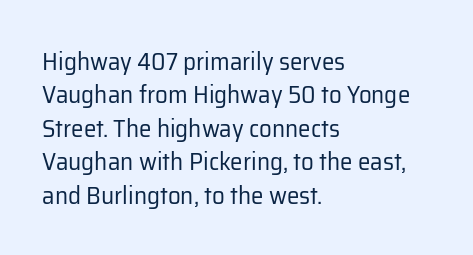
Q: Is the text bold? A: No.
Q: Is the text italic (slanted)? A: No, it is upright.
Q: Is the text underlined? A: No.
Q: How is the paragraph aligned? A: Left-aligned.
Q: Is the spacing between letters normal or unusually wide? A: Normal.
Q: Is the spacing between lines tight, normal or loose? A: Normal.
